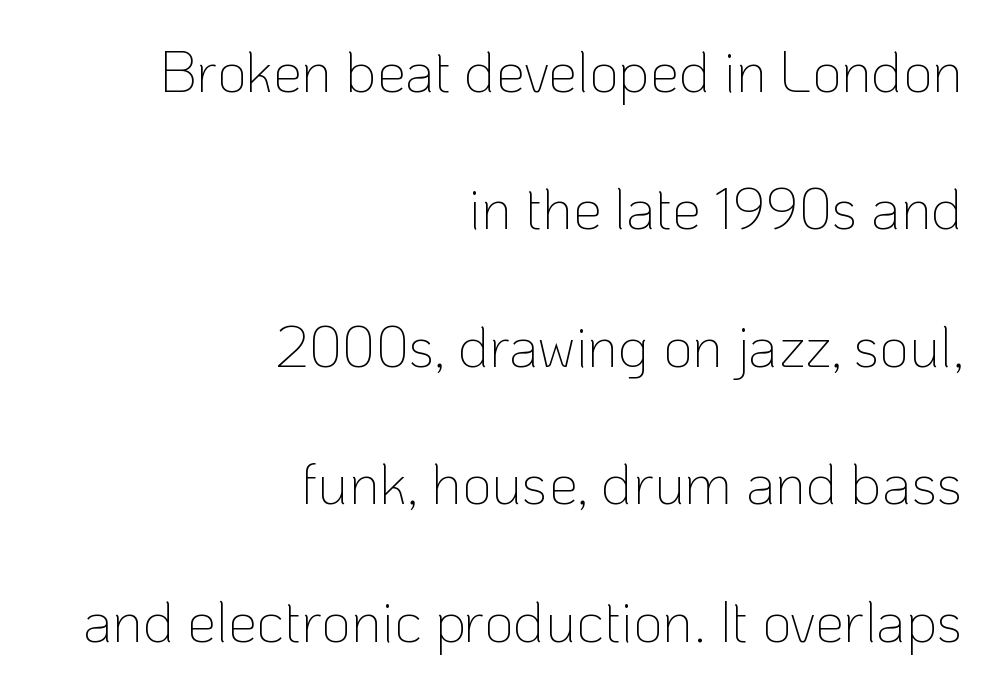
The image shows 58 px thin sans-serif type, upright; set right-aligned, loose line spacing (2.37x), normal letter spacing, not underlined; low stroke contrast and a medium x-height.
